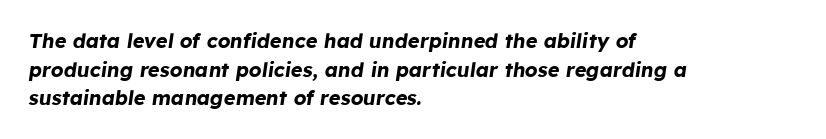
The image shows 20 px bold type, italic (leaning right); set left-aligned, normal line spacing (1.43x), normal letter spacing, not underlined.
